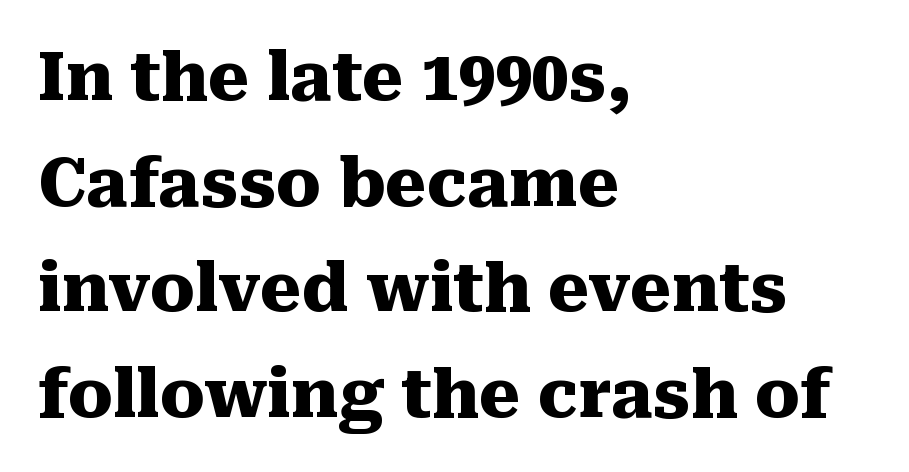
{"serif": "yes", "italic": "no", "bold": "yes", "weight": "heavy", "width": "normal", "stroke_contrast": "medium", "x_height": "medium", "monospaced": "no", "underline": "no", "align": "left", "line_spacing": "normal", "line_spacing_ratio": 1.6, "letter_spacing": "normal", "letter_spacing_em": 0.0, "glyph_px": 66}
